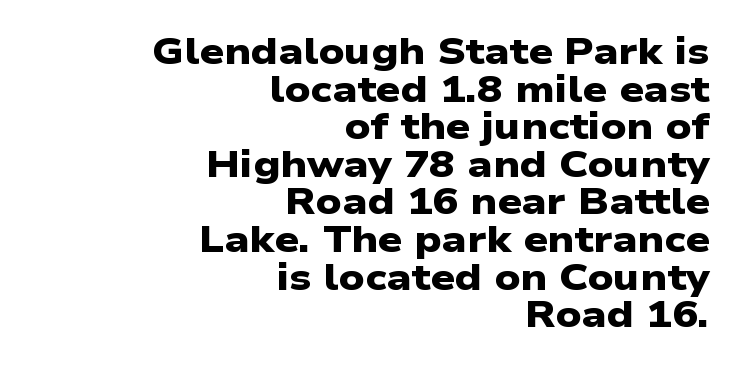
{"serif": "no", "bold": "yes", "weight": "heavy", "width": "wide", "stroke_contrast": "low", "x_height": "medium", "monospaced": "no", "underline": "no", "align": "right", "line_spacing": "tight", "line_spacing_ratio": 0.99, "letter_spacing": "normal", "letter_spacing_em": 0.0, "glyph_px": 38}
